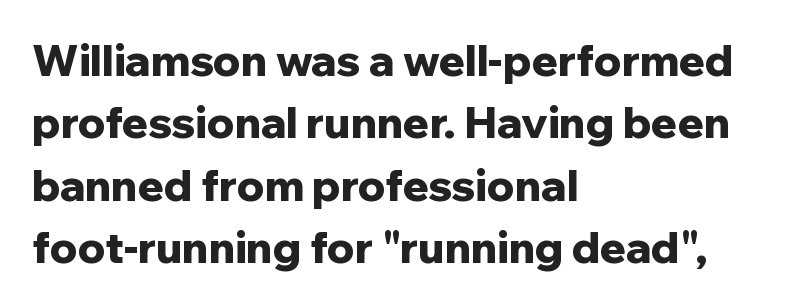
A sans-serif font was chosen for this passage. All the whitespace from short lines collects on the right. Each letter keeps its own natural width here, so spacing adapts to shape. The lettering stays uniformly vertical, giving the passage a roman look. Is there much room between lines? A standard amount, neither cramped nor airy.
